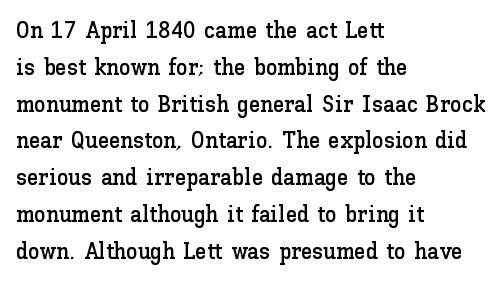
Q: Is the text italic (slanted)? A: No, it is upright.
Q: Is the text underlined? A: No.
Q: How is the paragraph aligned? A: Left-aligned.
Q: Is the spacing between letters normal or unusually wide? A: Normal.
Q: Is the spacing between lines tight, normal or loose? A: Normal.
